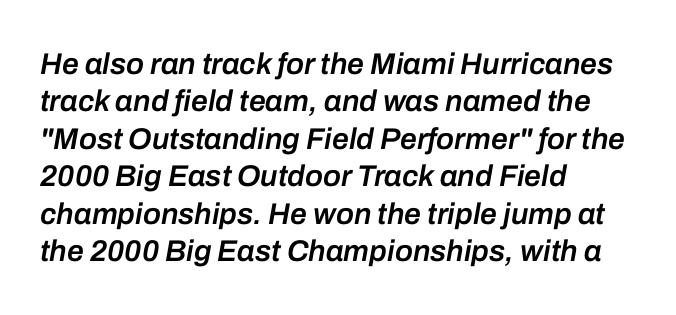
The image shows 30 px semibold type, italic (leaning right); set left-aligned, normal line spacing (1.25x), normal letter spacing, not underlined; low stroke contrast and a medium x-height.
